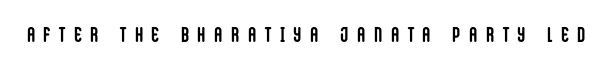
This sample uses an upright cut, with every glyph sitting square on the baseline. In terms of weight, the rendering is a true, heavy bold. The face used here is rendered with a markedly widened letterfit. Any mark beneath the type? The region is blank.
